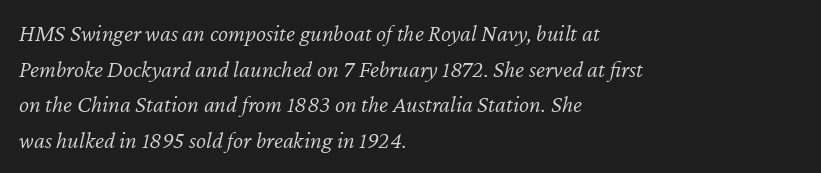
{"italic": "yes", "lean": "right", "slant_degrees": 12, "bold": "no", "underline": "no", "align": "left", "line_spacing": "normal", "line_spacing_ratio": 1.48, "letter_spacing": "normal", "letter_spacing_em": 0.0, "glyph_px": 24}
